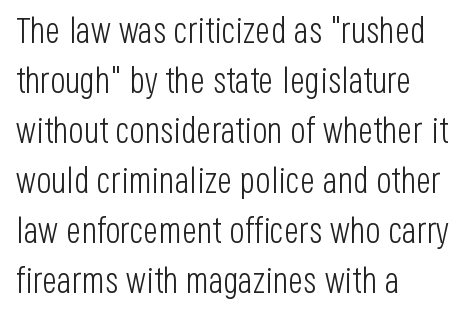
The image shows 36 px light, condensed sans-serif type, upright; set left-aligned, normal line spacing (1.39x), normal letter spacing, not underlined; low stroke contrast and a large x-height.
